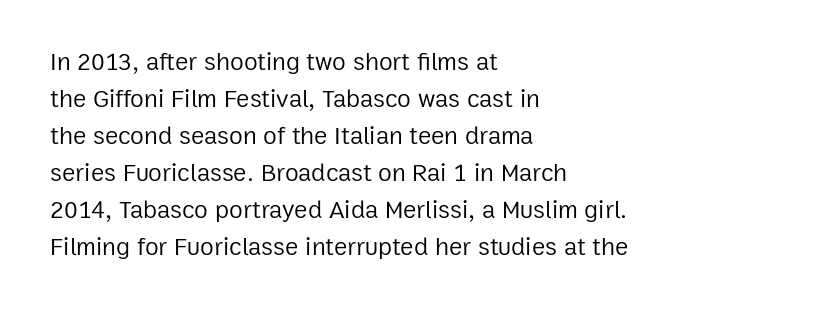
A typesetter would call this leading conventional body-copy spacing. Descender tails drop into unmarked territory. Visually the block forms a straight wall on the left and a jagged coastline on the right. Do the letters lean? They stand straight.
